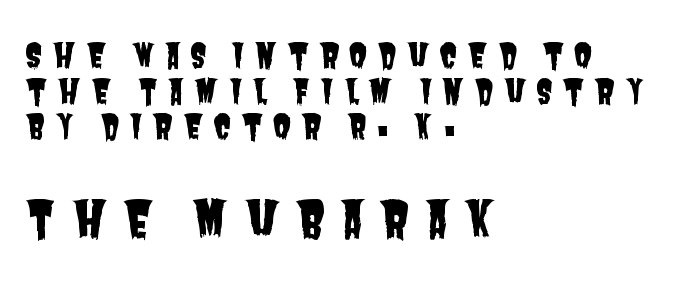
Is the letter spacing exaggerated? Yes — the characters are pushed far apart. Descender tails drop into unmarked territory. Line starts are locked; line ends wander. The letters carry no serifs — their stems end cleanly without finishing strokes. Vertically, the passage feels compressed, each row crowding the next.
